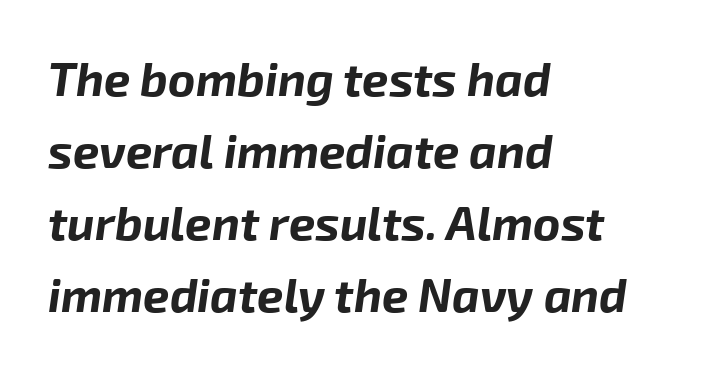
The image shows 47 px bold type, italic (leaning right); set left-aligned, normal line spacing (1.53x), normal letter spacing, not underlined; low stroke contrast and a medium x-height.
